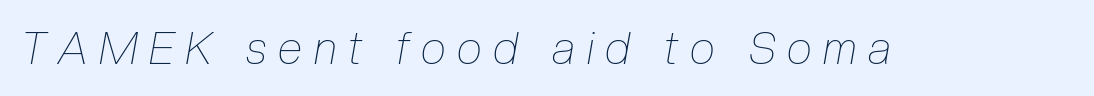
Q: Is the text bold? A: No.
Q: Is the text italic (slanted)? A: Yes, it leans right by about 10 degrees.
Q: Is the text underlined? A: No.
Q: Is the spacing between letters normal or unusually wide? A: Unusually wide.
Q: Width (condensed, normal, or wide)? A: Condensed.
Q: Stroke contrast? A: Low.
Q: x-height? A: Medium.
Q: Monospaced? A: No.
